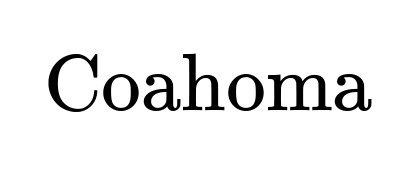
{"serif": "yes", "italic": "no", "bold": "no", "weight": "regular", "width": "normal", "stroke_contrast": "medium", "x_height": "small", "monospaced": "no", "underline": "no", "letter_spacing": "normal", "letter_spacing_em": 0.0, "glyph_px": 80}
